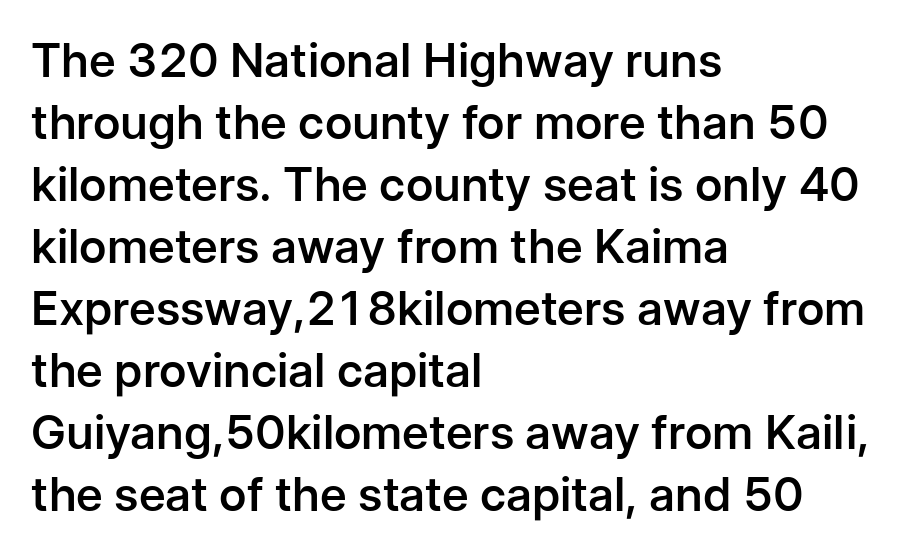
Q: Is the text bold? A: Semi-bold.
Q: Is the text italic (slanted)? A: No, it is upright.
Q: Is the typeface a serif or a sans-serif typeface? A: Sans-serif.
Q: Is the text underlined? A: No.
Q: How is the paragraph aligned? A: Left-aligned.
Q: Is the spacing between letters normal or unusually wide? A: Normal.
Q: Is the spacing between lines tight, normal or loose? A: Normal.
Q: Width (condensed, normal, or wide)? A: Normal.
Q: Stroke contrast? A: Low.
Q: x-height? A: Medium.
Q: Monospaced? A: No.
